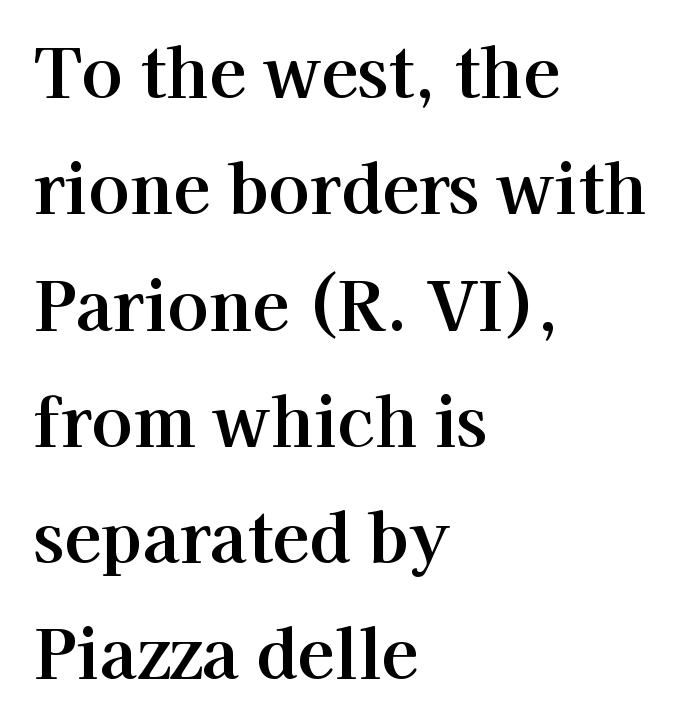
The image shows 68 px serif type, upright; set left-aligned, line spacing 1.71x, normal letter spacing, not underlined; high stroke contrast and a medium x-height.
